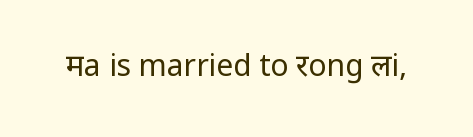
{"serif": "no", "italic": "no", "bold": "no", "weight": "regular", "width": "condensed", "stroke_contrast": "low", "x_height": "large", "monospaced": "no", "underline": "no", "letter_spacing": "normal", "letter_spacing_em": 0.0, "glyph_px": 30}
